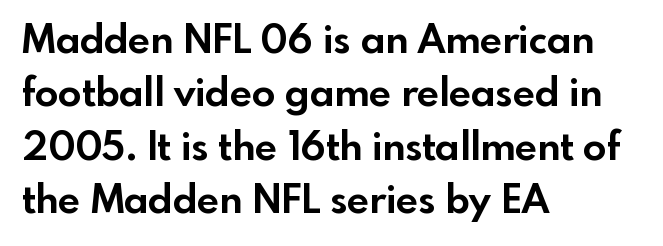
Q: Is the text bold? A: Yes.
Q: Is the text italic (slanted)? A: No, it is upright.
Q: Is the typeface a serif or a sans-serif typeface? A: Sans-serif.
Q: Is the text underlined? A: No.
Q: How is the paragraph aligned? A: Left-aligned.
Q: Is the spacing between letters normal or unusually wide? A: Normal.
Q: Is the spacing between lines tight, normal or loose? A: Normal.
Q: Width (condensed, normal, or wide)? A: Normal.
Q: x-height? A: Small.
Q: Monospaced? A: No.
